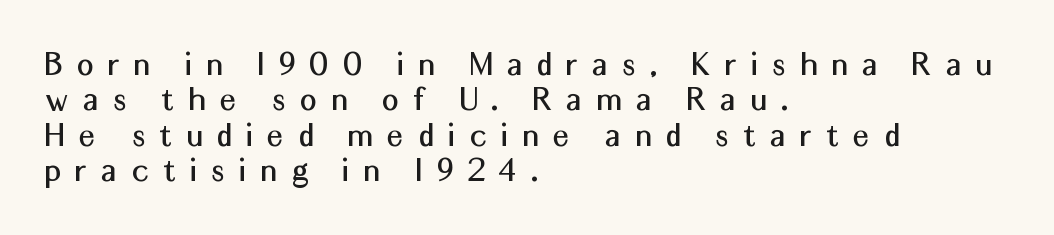
{"serif": "no", "italic": "no", "width": "normal", "stroke_contrast": "medium", "x_height": "medium", "monospaced": "no", "underline": "no", "align": "left", "line_spacing": "tight", "line_spacing_ratio": 0.98, "letter_spacing": "wide", "letter_spacing_em": 0.42, "glyph_px": 36}
